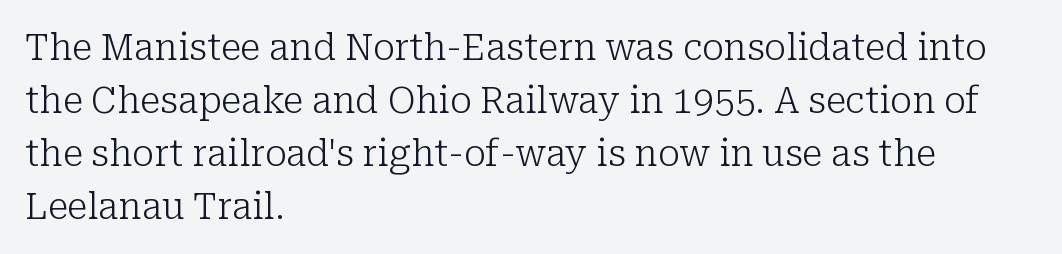
Q: Is the text bold? A: No.
Q: Is the text italic (slanted)? A: No, it is upright.
Q: Is the typeface a serif or a sans-serif typeface? A: Serif.
Q: Is the text underlined? A: No.
Q: How is the paragraph aligned? A: Left-aligned.
Q: Is the spacing between letters normal or unusually wide? A: Normal.
Q: Is the spacing between lines tight, normal or loose? A: Normal.
Q: Width (condensed, normal, or wide)? A: Normal.
Q: Stroke contrast? A: Low.
Q: x-height? A: Medium.
Q: Monospaced? A: No.
